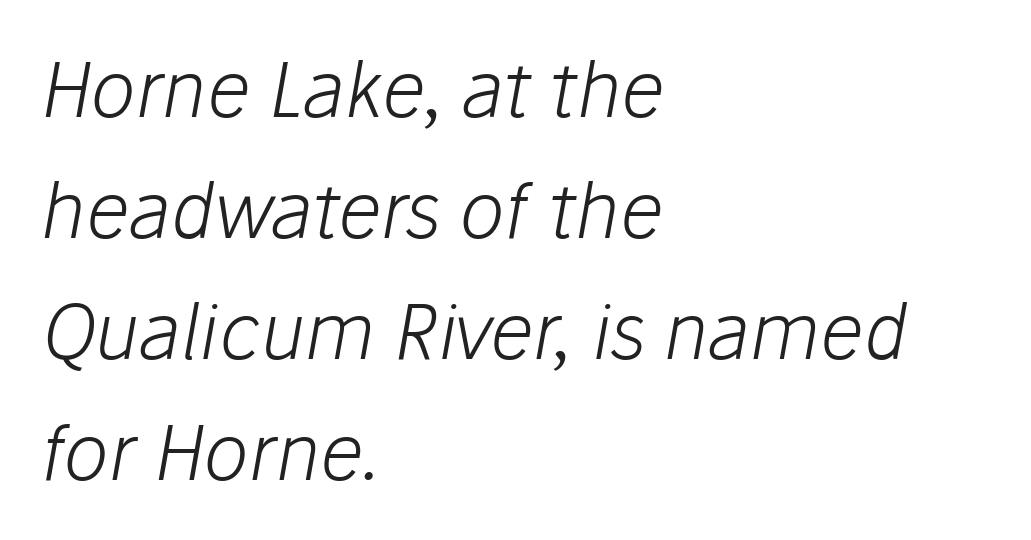
Q: Is the text bold? A: No.
Q: Is the text italic (slanted)? A: Yes, it leans right by about 10 degrees.
Q: Is the text underlined? A: No.
Q: How is the paragraph aligned? A: Left-aligned.
Q: Is the spacing between letters normal or unusually wide? A: Normal.
Q: Is the spacing between lines tight, normal or loose? A: Normal.
Q: Width (condensed, normal, or wide)? A: Normal.
Q: Stroke contrast? A: Low.
Q: x-height? A: Medium.
Q: Monospaced? A: No.
